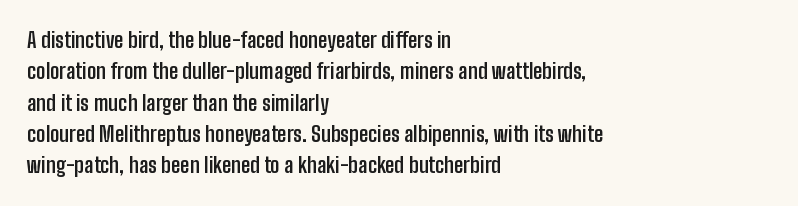
The passage shown is emphatically bold. The specimen reads as upright at a glance. Alignment: flush left. What stands out about the letter spacing? Nothing — it is the standard amount. The block of text has a typical density, with ordinary space between rows. The words here are not underlined.
